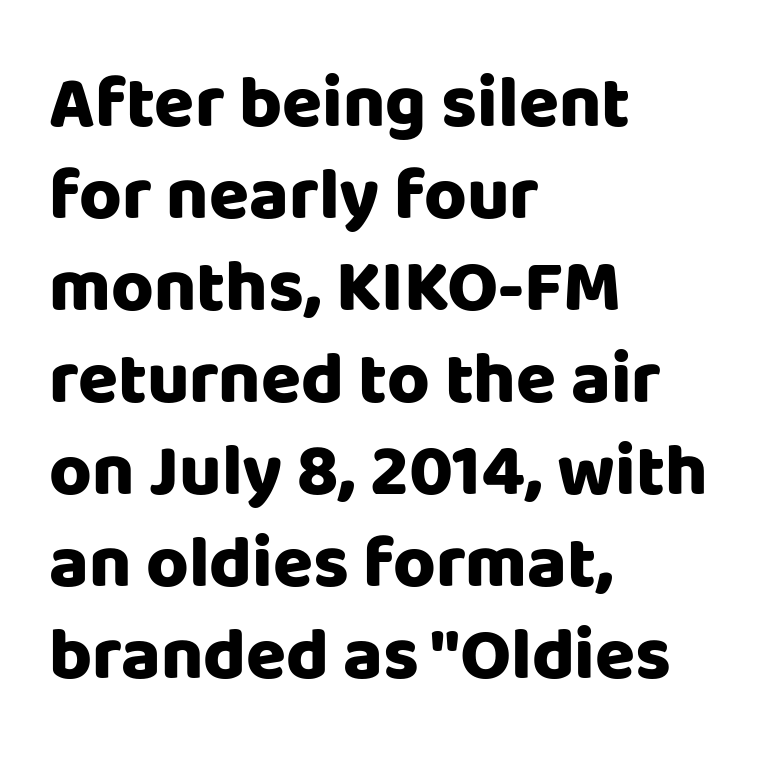
Q: Is the text bold? A: Yes.
Q: Is the text italic (slanted)? A: No, it is upright.
Q: Is the typeface a serif or a sans-serif typeface? A: Sans-serif.
Q: Is the text underlined? A: No.
Q: How is the paragraph aligned? A: Left-aligned.
Q: Is the spacing between letters normal or unusually wide? A: Normal.
Q: Is the spacing between lines tight, normal or loose? A: Normal.
Q: Width (condensed, normal, or wide)? A: Normal.
Q: Stroke contrast? A: Low.
Q: x-height? A: Large.
Q: Monospaced? A: No.
